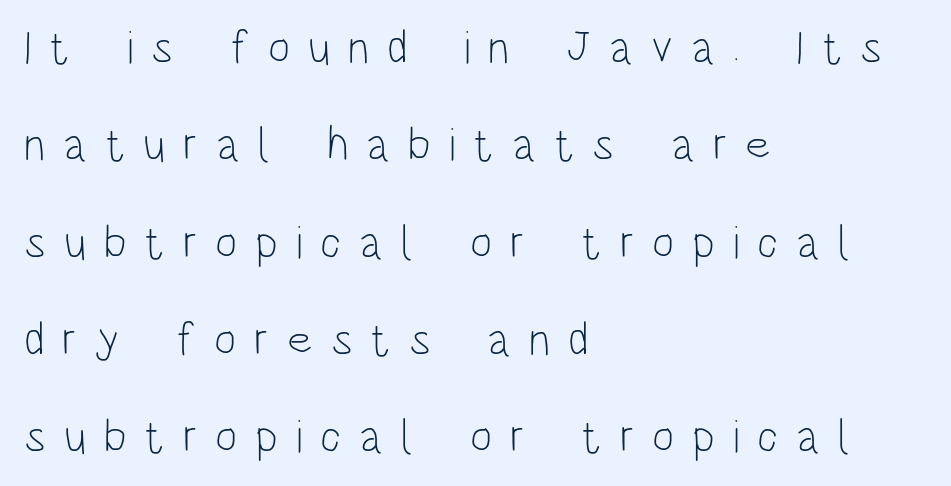
{"serif": "no", "italic": "no", "bold": "no", "weight": "light", "width": "condensed", "stroke_contrast": "low", "x_height": "large", "monospaced": "no", "underline": "no", "align": "left", "line_spacing": "loose", "line_spacing_ratio": 2.07, "letter_spacing": "wide", "letter_spacing_em": 0.38, "glyph_px": 47}
